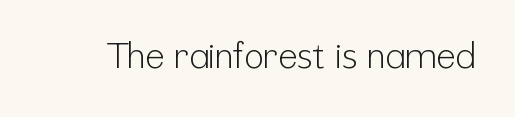
{"serif": "no", "italic": "no", "bold": "no", "weight": "light", "width": "condensed", "stroke_contrast": "low", "x_height": "medium", "monospaced": "no", "underline": "no", "letter_spacing": "normal", "letter_spacing_em": 0.0, "glyph_px": 36}
